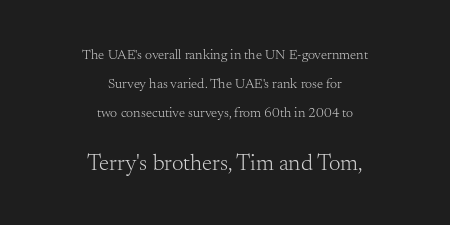
Q: Is the text bold? A: No.
Q: Is the text italic (slanted)? A: No, it is upright.
Q: Is the text underlined? A: No.
Q: How is the paragraph aligned? A: Centered.
Q: Is the spacing between letters normal or unusually wide? A: Normal.
Q: Is the spacing between lines tight, normal or loose? A: Loose.
Q: Which block of text is set in a larger size, the first (top) or the second (bottom)? A: The second (bottom) one.
